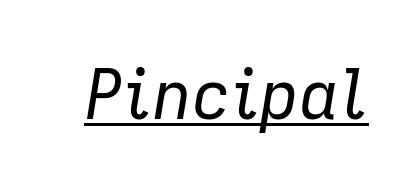
Q: Is the text bold? A: No.
Q: Is the text italic (slanted)? A: Yes, it leans right by about 9 degrees.
Q: Is the text underlined? A: Yes.
Q: Is the spacing between letters normal or unusually wide? A: Normal.
Q: Width (condensed, normal, or wide)? A: Normal.
Q: Stroke contrast? A: Low.
Q: x-height? A: Medium.
Q: Monospaced? A: No.
